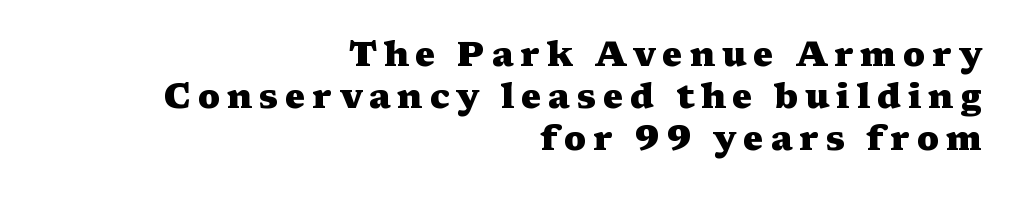
{"serif": "yes", "italic": "no", "bold": "yes", "weight": "heavy", "width": "wide", "stroke_contrast": "medium", "x_height": "medium", "monospaced": "no", "underline": "no", "align": "right", "line_spacing_ratio": 1.24, "letter_spacing": "wide", "letter_spacing_em": 0.2, "glyph_px": 34}
